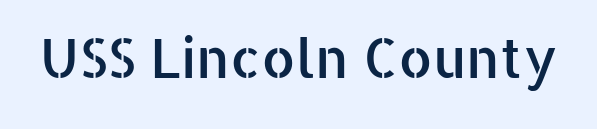
The image shows 54 px sans-serif type, upright; set normal letter spacing, not underlined; low stroke contrast and a medium x-height.
